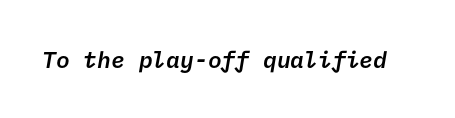
Q: Is the text bold? A: Semi-bold.
Q: Is the text underlined? A: No.
Q: Is the spacing between letters normal or unusually wide? A: Normal.
